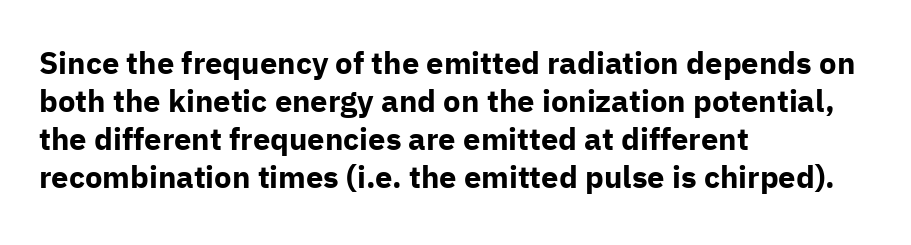
The image shows 31 px bold sans-serif type, upright; set left-aligned, line spacing 1.23x, normal letter spacing, not underlined; low stroke contrast and a medium x-height.
